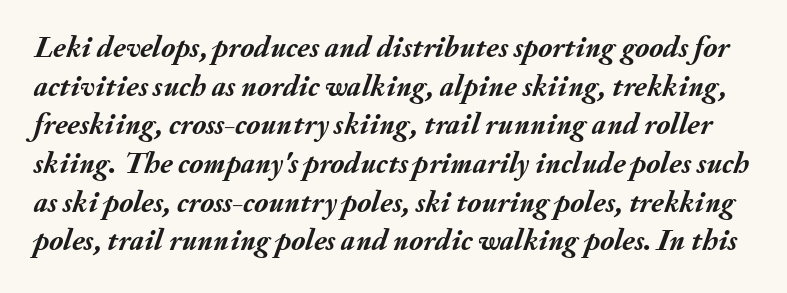
The image shows 30 px semibold type, italic (leaning right); set normal line spacing (1.29x), normal letter spacing, not underlined; medium stroke contrast and a small x-height.
